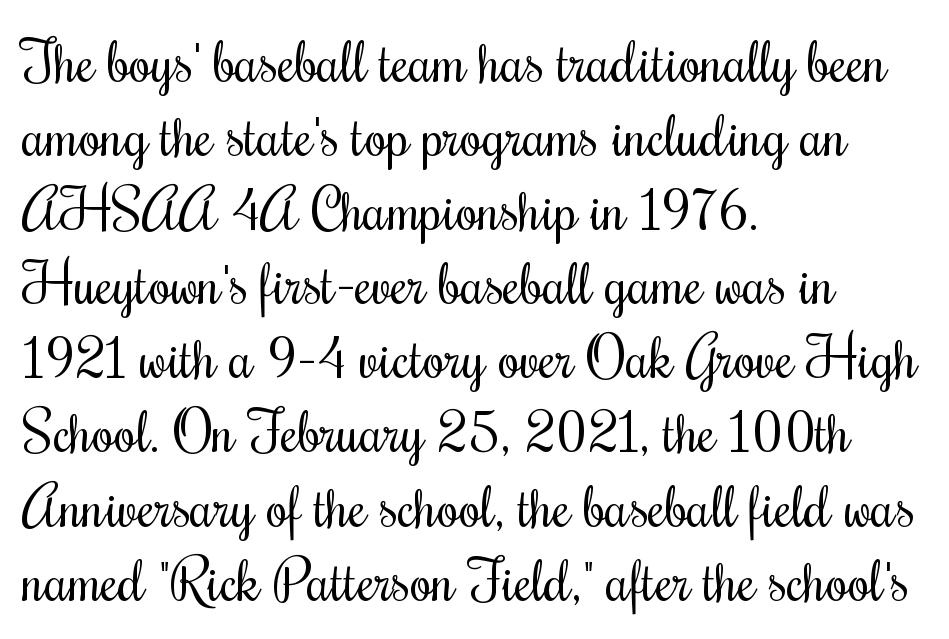
The image shows 57 px regular-weight, condensed type; set left-aligned, normal line spacing (1.3x), normal letter spacing, not underlined; medium stroke contrast and a small x-height.
